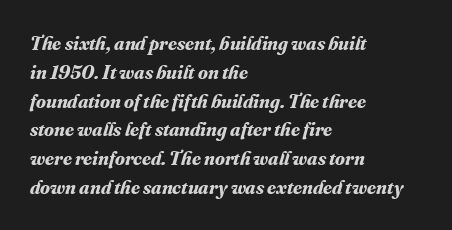
Looking at the ascenders, they clearly lean. The lines sit at an ordinary, default distance from one another. Check the space under the baseline: it is left empty. The compositor pushed each line to the left boundary. This sample uses plain, unmodified letter spacing. Caption: bold face, heavy strokes.
